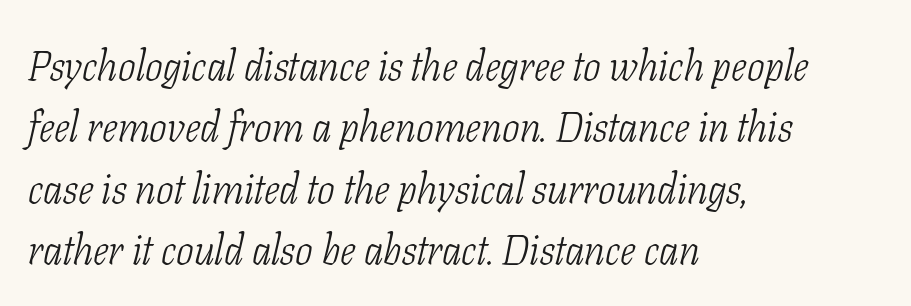
{"serif": "yes", "italic": "yes", "lean": "right", "slant_degrees": 11, "bold": "no", "weight": "light", "width": "condensed", "stroke_contrast": "low", "x_height": "medium", "monospaced": "no", "underline": "no", "align": "left", "line_spacing": "normal", "line_spacing_ratio": 1.46, "letter_spacing": "normal", "letter_spacing_em": 0.0, "glyph_px": 42}
